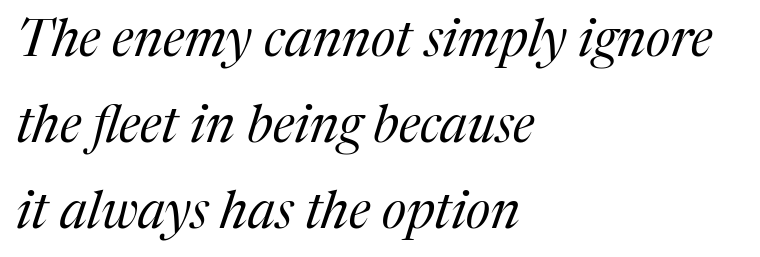
The image shows 52 px regular-weight serif type, italic (leaning right); set left-aligned, normal line spacing (1.65x), normal letter spacing, not underlined; medium stroke contrast and a medium x-height.
